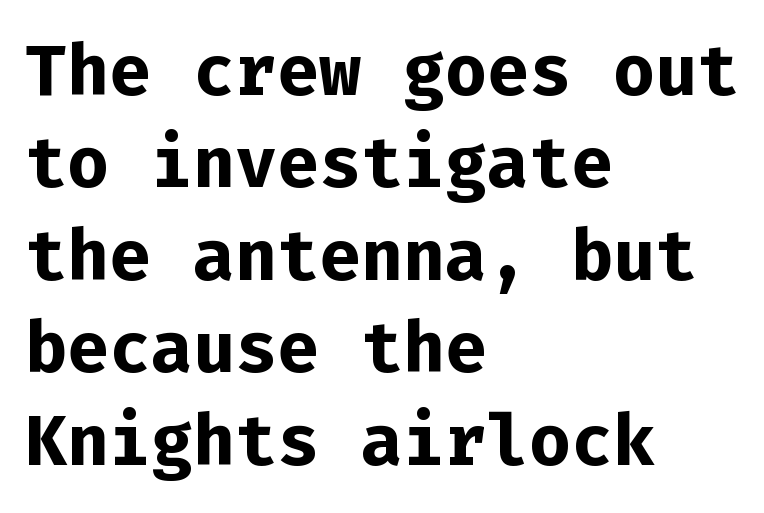
The image shows 70 px bold sans-serif type, upright, monospaced; set left-aligned, normal line spacing (1.32x), normal letter spacing, not underlined; low stroke contrast and a medium x-height.
